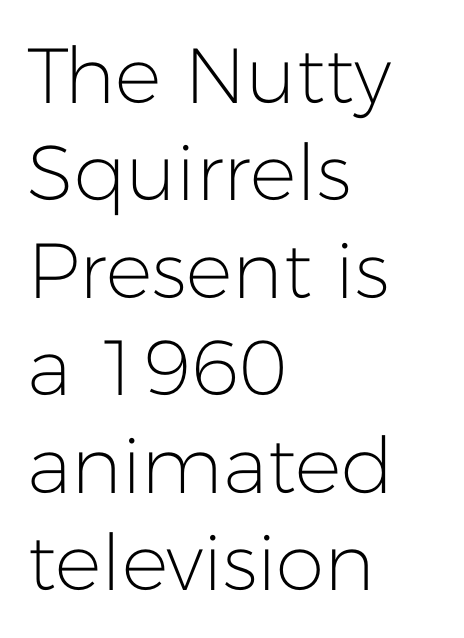
The area under the type is left untouched. The horizontal fit of the characters is conventional and even. The typeface has the unassuming heft of standard copy or less. This block has exactly the height ordinary leading produces. Note the varied advance widths — an 'i' is clearly narrower than an 'm'. Leftover space on each line is placed entirely after the last word.
